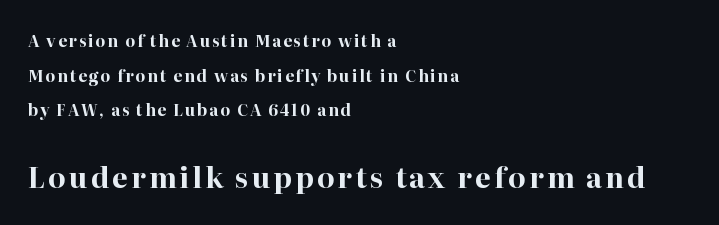
Q: Is the text bold? A: Yes.
Q: Is the text italic (slanted)? A: No, it is upright.
Q: Is the typeface a serif or a sans-serif typeface? A: Serif.
Q: Is the text underlined? A: No.
Q: How is the paragraph aligned? A: Left-aligned.
Q: Is the spacing between lines tight, normal or loose? A: Loose.
Q: Which block of text is set in a larger size, the first (top) or the second (bottom)? A: The second (bottom) one.
Q: Width (condensed, normal, or wide)? A: Normal.
Q: Stroke contrast? A: High.
Q: x-height? A: Medium.
Q: Monospaced? A: No.
